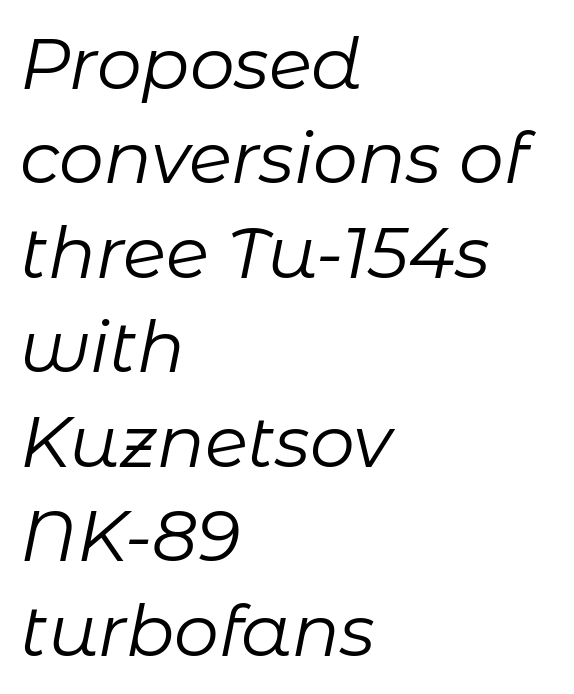
The image shows 71 px regular-weight type, italic (leaning right); set left-aligned, normal line spacing (1.33x), normal letter spacing, not underlined; low stroke contrast and a medium x-height.
